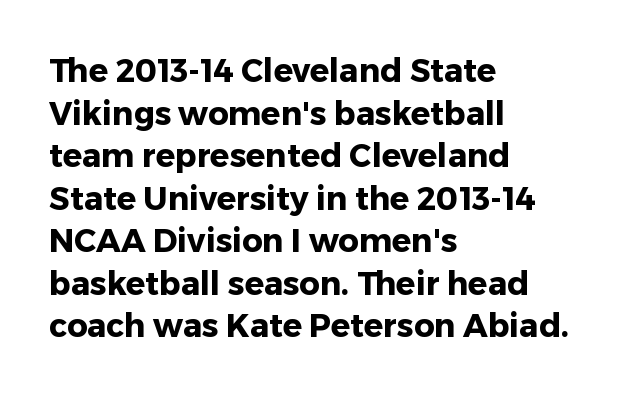
{"serif": "no", "italic": "no", "bold": "yes", "weight": "heavy", "width": "normal", "stroke_contrast": "low", "x_height": "medium", "monospaced": "no", "underline": "no", "align": "left", "line_spacing": "normal", "line_spacing_ratio": 1.33, "letter_spacing": "normal", "letter_spacing_em": 0.0, "glyph_px": 32}
